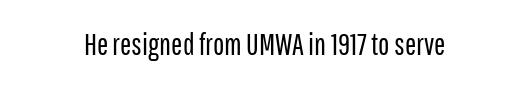
The image shows 30 px regular-weight, condensed sans-serif type, upright; set normal letter spacing, not underlined; low stroke contrast and a medium x-height.
